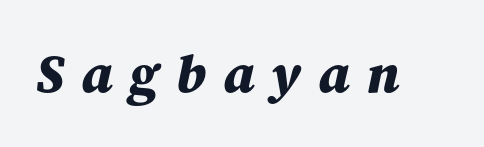
The image shows 54 px bold type, italic (leaning right); set unusually wide letter spacing (+0.31 em), not underlined; medium stroke contrast and a medium x-height.
